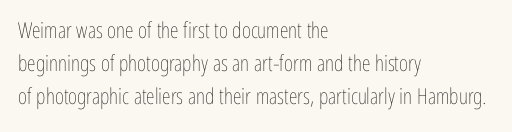
{"italic": "no", "bold": "no", "underline": "no", "align": "left", "line_spacing": "normal", "line_spacing_ratio": 1.51, "letter_spacing": "normal", "letter_spacing_em": 0.0, "glyph_px": 22}
